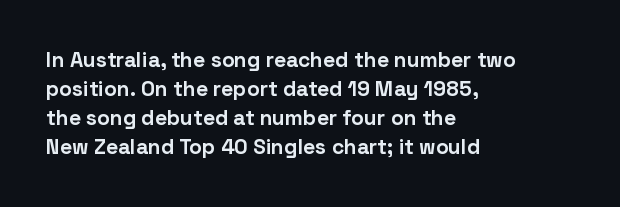
Q: Is the text bold? A: Yes.
Q: Is the text italic (slanted)? A: No, it is upright.
Q: Is the text underlined? A: No.
Q: How is the paragraph aligned? A: Left-aligned.
Q: Is the spacing between letters normal or unusually wide? A: Normal.
Q: Is the spacing between lines tight, normal or loose? A: Normal.
